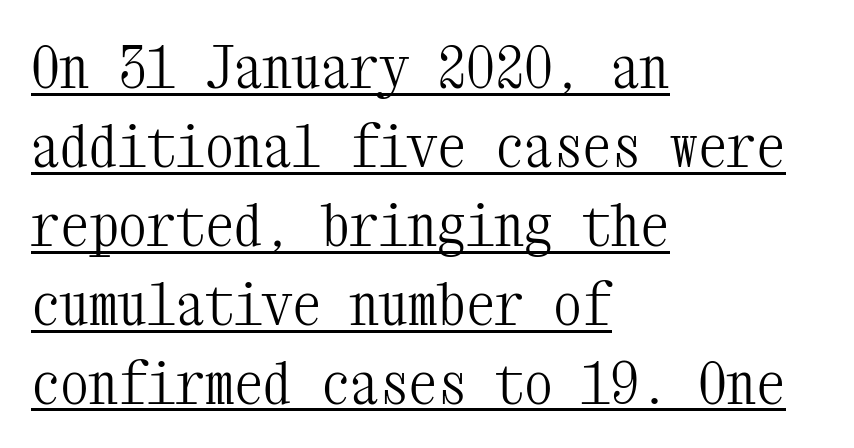
{"serif": "yes", "italic": "no", "bold": "no", "weight": "light", "width": "condensed", "stroke_contrast": "medium", "x_height": "medium", "monospaced": "yes", "underline": "yes", "align": "left", "line_spacing": "normal", "line_spacing_ratio": 1.36, "letter_spacing": "normal", "letter_spacing_em": 0.0, "glyph_px": 58}
